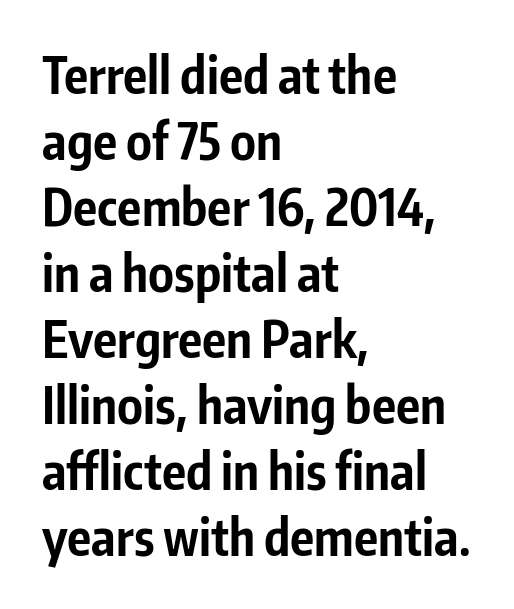
Q: Is the text bold? A: Yes.
Q: Is the text italic (slanted)? A: No, it is upright.
Q: Is the typeface a serif or a sans-serif typeface? A: Sans-serif.
Q: Is the text underlined? A: No.
Q: How is the paragraph aligned? A: Left-aligned.
Q: Is the spacing between letters normal or unusually wide? A: Normal.
Q: Is the spacing between lines tight, normal or loose? A: Normal.
Q: Width (condensed, normal, or wide)? A: Condensed.
Q: Stroke contrast? A: Low.
Q: x-height? A: Medium.
Q: Monospaced? A: No.
